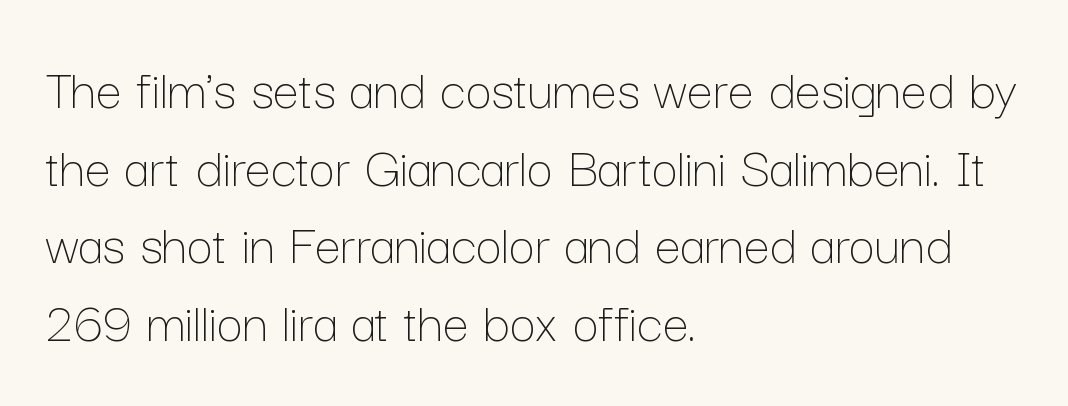
A roman cut, with each character standing at attention. Honestly, there is no underline to notice here at all. Is the type heavy? It reads as light-to-regular instead. What's the leading like? Ordinary, nothing unusual. Spacing verdict: proportional, widths tailored to each character. These lines keep a tight, regular rhythm from letter to letter.
